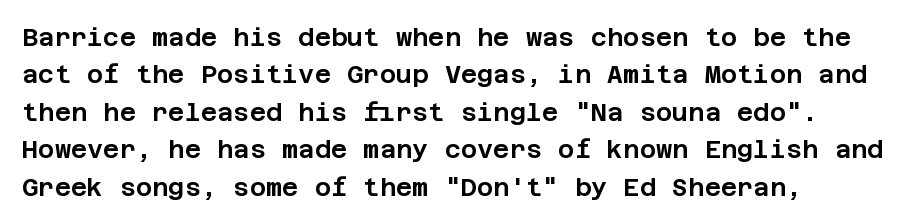
Q: Is the text italic (slanted)? A: No, it is upright.
Q: Is the text underlined? A: No.
Q: Is the spacing between letters normal or unusually wide? A: Normal.
Q: Is the spacing between lines tight, normal or loose? A: Normal.
